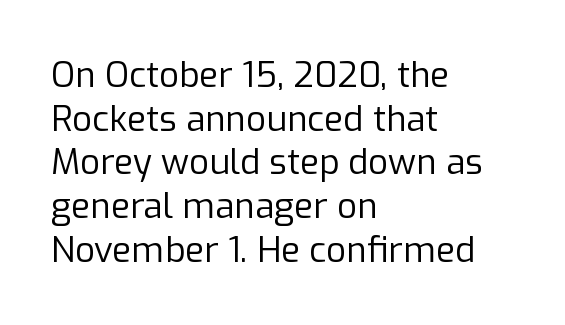
Q: Is the text bold? A: No.
Q: Is the text italic (slanted)? A: No, it is upright.
Q: Is the typeface a serif or a sans-serif typeface? A: Sans-serif.
Q: Is the text underlined? A: No.
Q: How is the paragraph aligned? A: Left-aligned.
Q: Is the spacing between letters normal or unusually wide? A: Normal.
Q: Is the spacing between lines tight, normal or loose? A: Normal.
Q: Width (condensed, normal, or wide)? A: Normal.
Q: Stroke contrast? A: Low.
Q: x-height? A: Medium.
Q: Monospaced? A: No.
